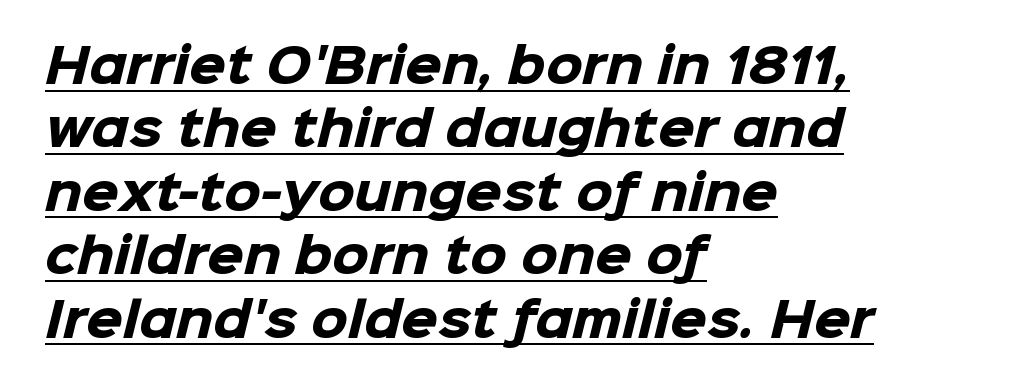
Q: Is the text bold? A: Yes.
Q: Is the typeface a serif or a sans-serif typeface? A: Sans-serif.
Q: Is the text underlined? A: Yes.
Q: How is the paragraph aligned? A: Left-aligned.
Q: Is the spacing between letters normal or unusually wide? A: Normal.
Q: Is the spacing between lines tight, normal or loose? A: Normal.
Q: Width (condensed, normal, or wide)? A: Normal.
Q: Stroke contrast? A: Low.
Q: x-height? A: Medium.
Q: Monospaced? A: No.
